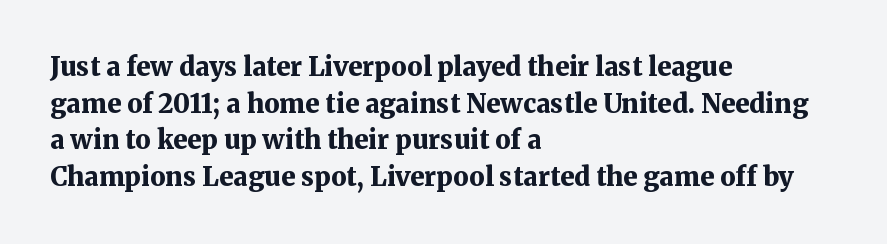
{"italic": "no", "bold": "yes", "underline": "no", "align": "left", "line_spacing": "normal", "line_spacing_ratio": 1.41, "letter_spacing": "normal", "letter_spacing_em": 0.0, "glyph_px": 26}
